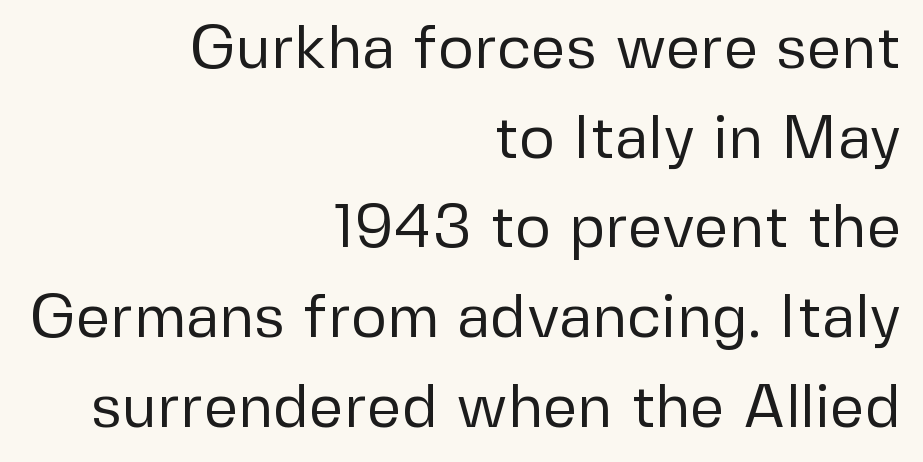
{"serif": "no", "italic": "no", "bold": "no", "weight": "regular", "width": "normal", "stroke_contrast": "low", "x_height": "medium", "monospaced": "no", "underline": "no", "align": "right", "line_spacing": "normal", "line_spacing_ratio": 1.47, "letter_spacing": "normal", "letter_spacing_em": 0.0, "glyph_px": 61}
